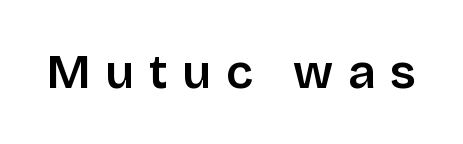
The image shows 48 px semibold sans-serif type, upright; set unusually wide letter spacing (+0.31 em), not underlined; low stroke contrast and a large x-height.
